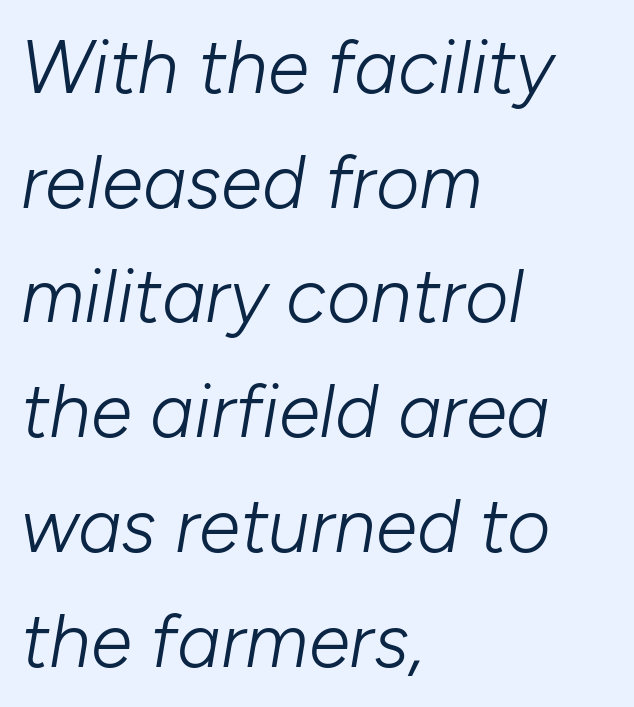
{"italic": "yes", "lean": "right", "slant_degrees": 10, "bold": "no", "weight": "light", "width": "normal", "stroke_contrast": "low", "x_height": "medium", "monospaced": "no", "underline": "no", "align": "left", "line_spacing": "normal", "line_spacing_ratio": 1.53, "letter_spacing": "normal", "letter_spacing_em": 0.0, "glyph_px": 75}
